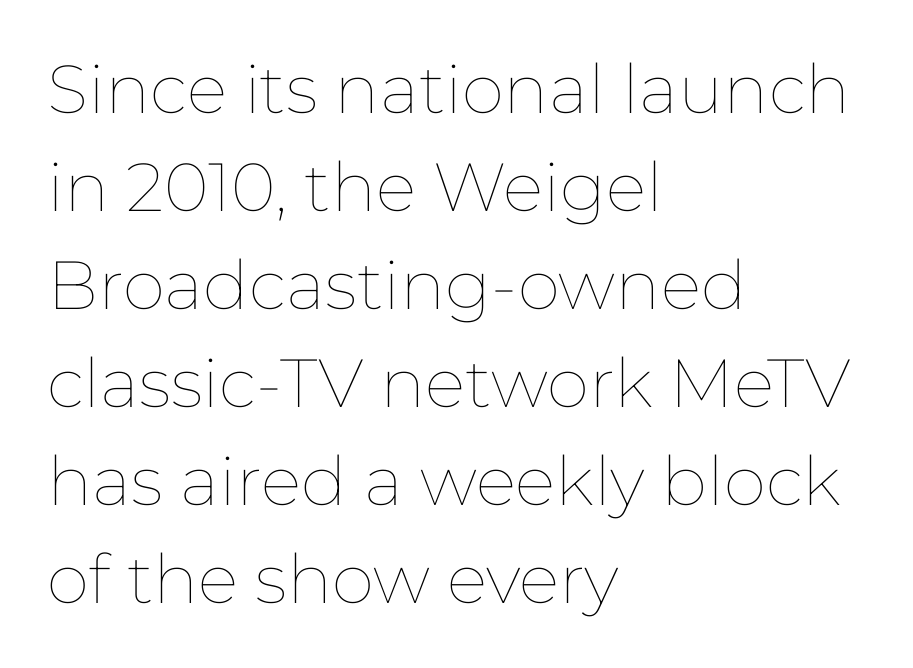
{"italic": "no", "bold": "no", "weight": "thin", "width": "normal", "stroke_contrast": "low", "x_height": "medium", "monospaced": "no", "underline": "no", "align": "left", "line_spacing": "normal", "line_spacing_ratio": 1.44, "letter_spacing": "normal", "letter_spacing_em": 0.0, "glyph_px": 68}
